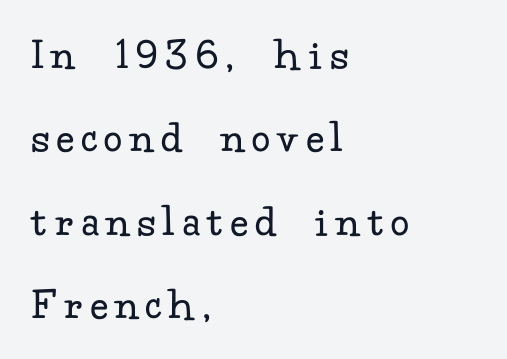
Q: Is the text bold? A: No.
Q: Is the text italic (slanted)? A: No, it is upright.
Q: Is the typeface a serif or a sans-serif typeface? A: Serif.
Q: Is the text underlined? A: No.
Q: How is the paragraph aligned? A: Left-aligned.
Q: Width (condensed, normal, or wide)? A: Normal.
Q: Stroke contrast? A: Low.
Q: x-height? A: Small.
Q: Monospaced? A: No.
